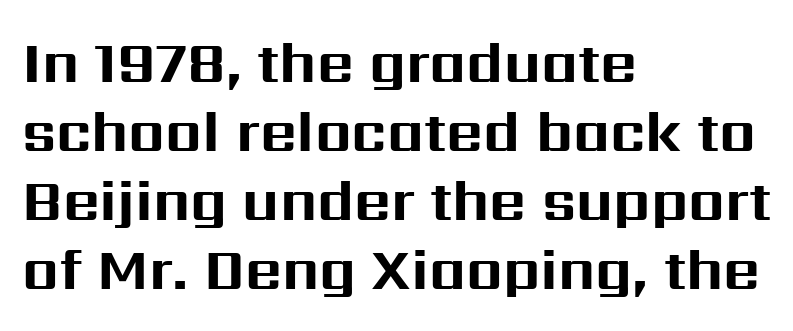
Underlining? Definitely not there. The passage shown is typeset with a sans-serif family. Ordinary non-slanted type is in use. Heft: maximum for text — a bold. This sample uses plain, unmodified letter spacing.
